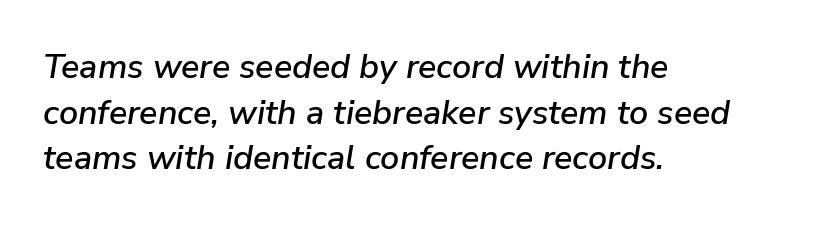
Here the designer chose a conventional face with non-uniform glyph widths. The setting favours the left margin, as ordinary paragraphs usually do. The gaps between neighbouring characters are ordinary and unremarkable. This block has exactly the height ordinary leading produces. Underline: absent.
